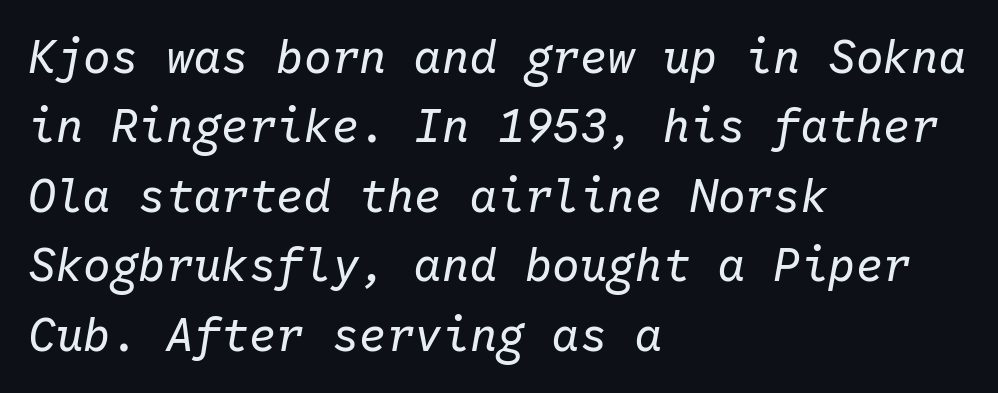
The image shows 46 px regular-weight type, italic (leaning right), monospaced; set left-aligned, normal line spacing (1.51x), normal letter spacing, not underlined; low stroke contrast and a medium x-height.
